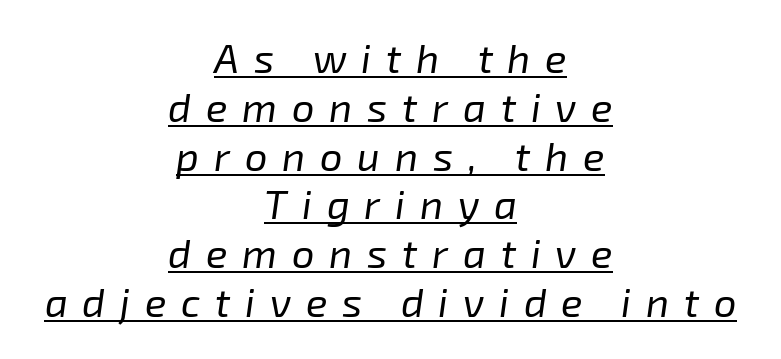
{"italic": "yes", "lean": "right", "slant_degrees": 8, "bold": "no", "weight": "regular", "width": "normal", "stroke_contrast": "low", "x_height": "medium", "monospaced": "no", "underline": "yes", "align": "center", "line_spacing_ratio": 1.22, "letter_spacing": "wide", "letter_spacing_em": 0.37, "glyph_px": 40}
